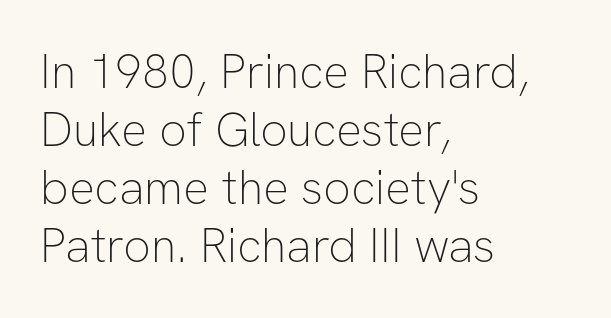
The lines are quadded left. No feet cap the strokes, marking this as sans-serif type. The type is set solid horizontally, with unmodified tracking. When letters stand straight like this, we call the style roman or upright. The letters advance in unequal steps, a hallmark of proportional type. Just letters on the line, the space beneath them empty.
